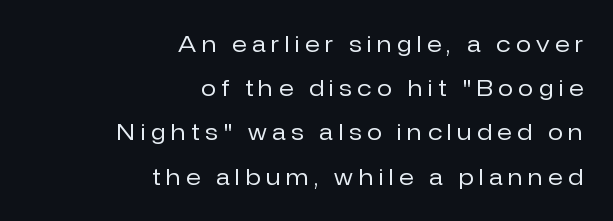
Q: Is the text bold? A: No.
Q: Is the text italic (slanted)? A: No, it is upright.
Q: Is the text underlined? A: No.
Q: How is the paragraph aligned? A: Right-aligned.
Q: Is the spacing between letters normal or unusually wide? A: Unusually wide.
Q: Is the spacing between lines tight, normal or loose? A: Loose.
